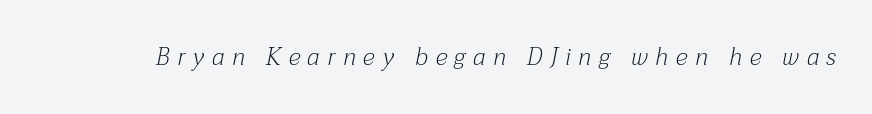
Compared with typical body copy, the letter spacing here is much looser. The words here are not underlined. Bold? No — there's no thickening of the strokes. The typography opts for an oblique posture over an upright one.
